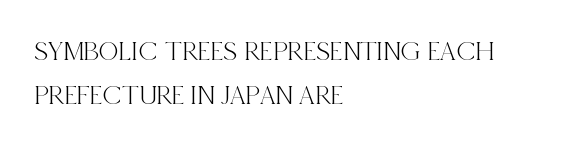
The image shows 28 px condensed serif type, upright; set left-aligned, normal line spacing (1.56x), normal letter spacing, not underlined; a large x-height.
